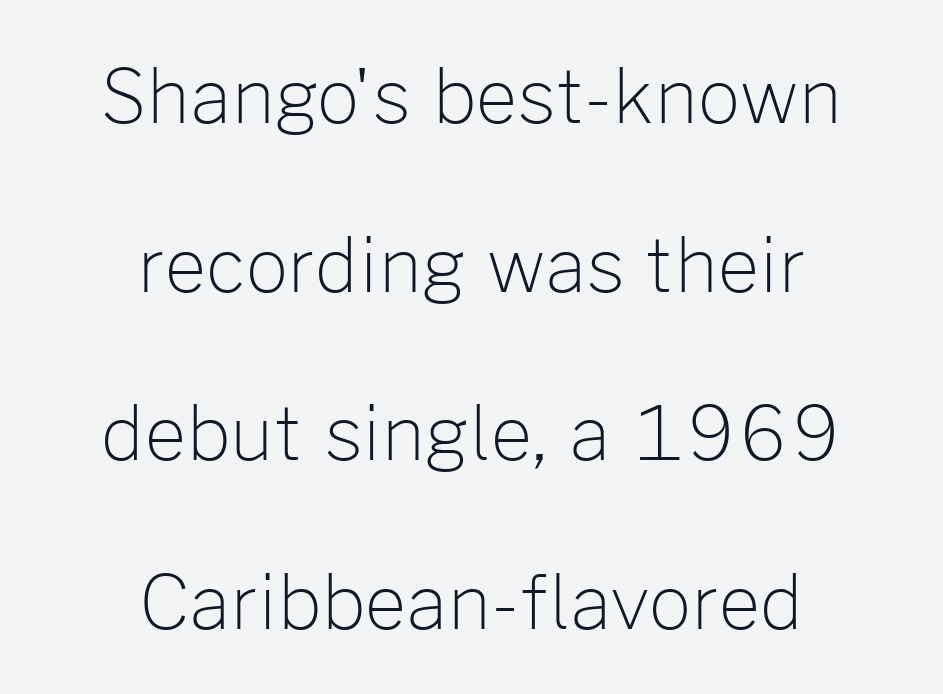
The rendering keeps characters at their native spacing. The paragraph has two soft edges and a firm central axis. Weight: in the light-to-regular range. The string is rendered with underlining switched off. Posture: straight, roman, zero tilt. Successive baselines arrive slowly, with a big drop between each.
